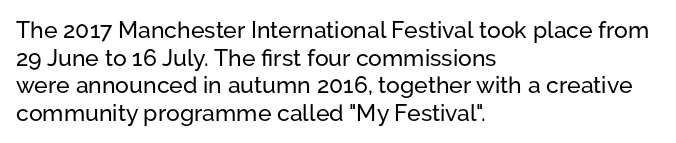
{"italic": "no", "underline": "no", "align": "left", "line_spacing_ratio": 1.2, "letter_spacing": "normal", "letter_spacing_em": 0.0, "glyph_px": 23}
